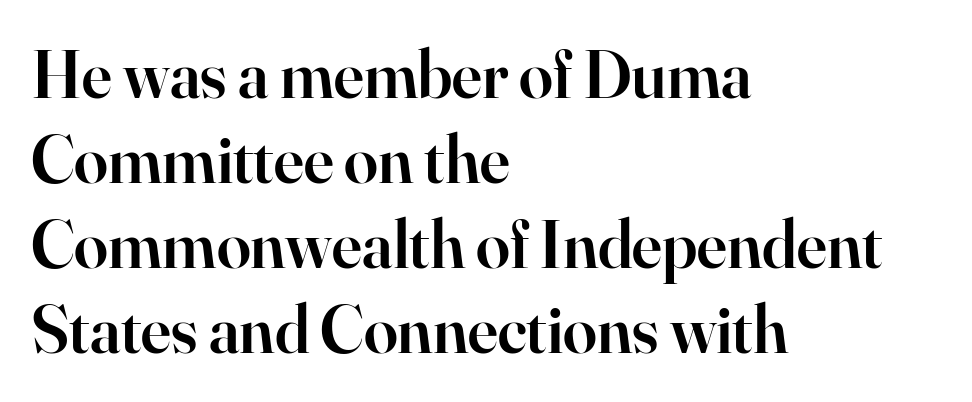
{"serif": "yes", "italic": "no", "bold": "semi", "weight": "semibold", "width": "normal", "stroke_contrast": "high", "x_height": "small", "monospaced": "no", "underline": "no", "align": "left", "line_spacing": "normal", "line_spacing_ratio": 1.25, "letter_spacing": "normal", "letter_spacing_em": 0.0, "glyph_px": 68}
